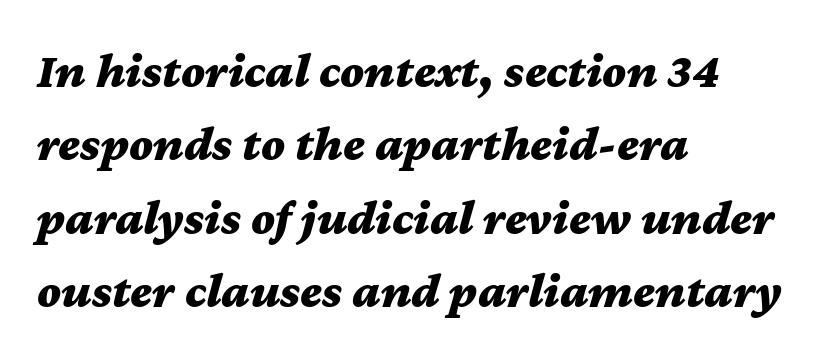
{"italic": "yes", "lean": "right", "slant_degrees": 12, "bold": "yes", "weight": "bold", "width": "wide", "stroke_contrast": "medium", "x_height": "medium", "monospaced": "no", "underline": "no", "align": "left", "line_spacing": "normal", "line_spacing_ratio": 1.47, "letter_spacing": "normal", "letter_spacing_em": 0.0, "glyph_px": 50}
